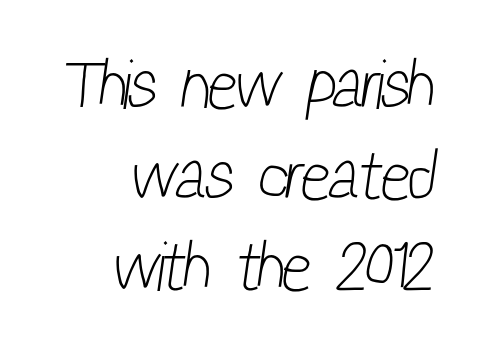
Q: Is the text bold? A: No.
Q: Is the typeface a serif or a sans-serif typeface? A: Sans-serif.
Q: Is the text underlined? A: No.
Q: How is the paragraph aligned? A: Right-aligned.
Q: Is the spacing between letters normal or unusually wide? A: Normal.
Q: Is the spacing between lines tight, normal or loose? A: Normal.
Q: Width (condensed, normal, or wide)? A: Condensed.
Q: Stroke contrast? A: Low.
Q: x-height? A: Medium.
Q: Monospaced? A: No.
